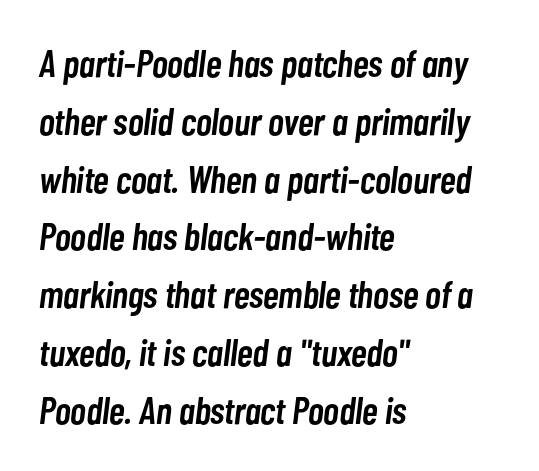
The image shows 38 px semibold, condensed type, italic (leaning right); set left-aligned, normal line spacing (1.52x), normal letter spacing, not underlined; low stroke contrast and a medium x-height.
